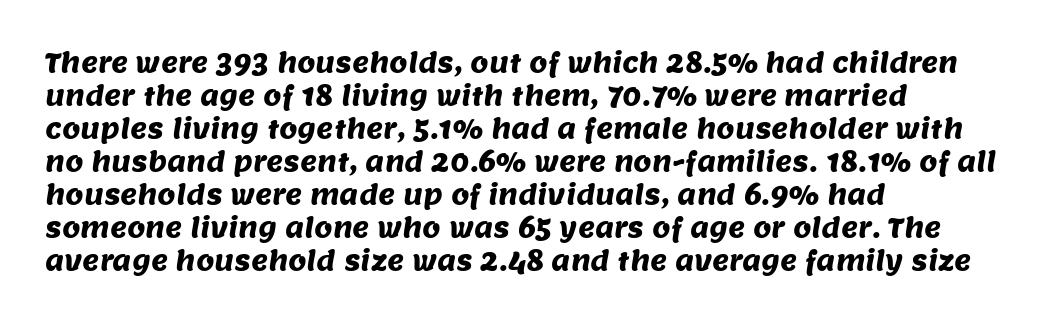
A student would call this left alignment; a typographer would say flush left, rag right. This block has exactly the height ordinary leading produces. The strip under each line holds only bare page. A typesetter would call this zero additional tracking.
